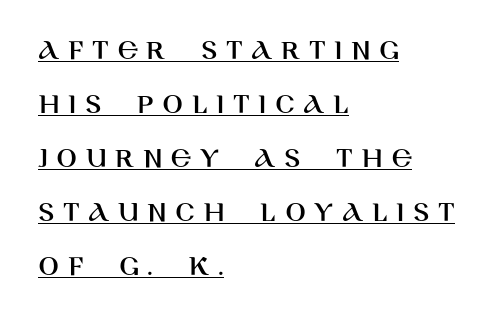
Alignment: flush left. Typographically, this falls in the sans-serif category. The tracking reads as deliberately expanded to a designer's eye. The face used here is proportionally spaced, like ordinary book or web type.
